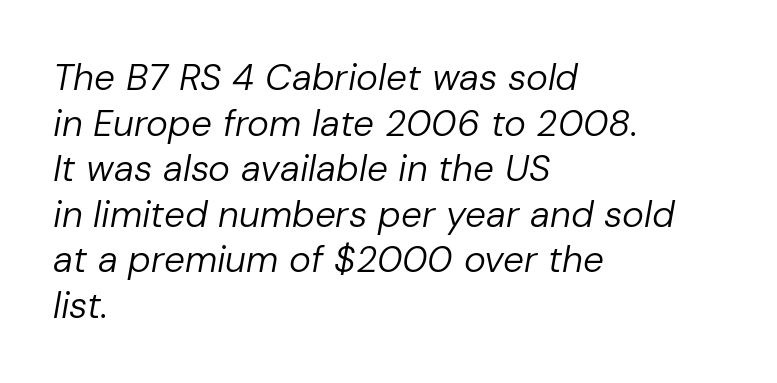
The rendering keeps characters at their native spacing. Think of a printed novel: that variable character pitch is what you see here. Vertical stems look standard width or narrower in stroke. Descender tails drop into unmarked territory. Casual observation: everything's shoved over to the left.
